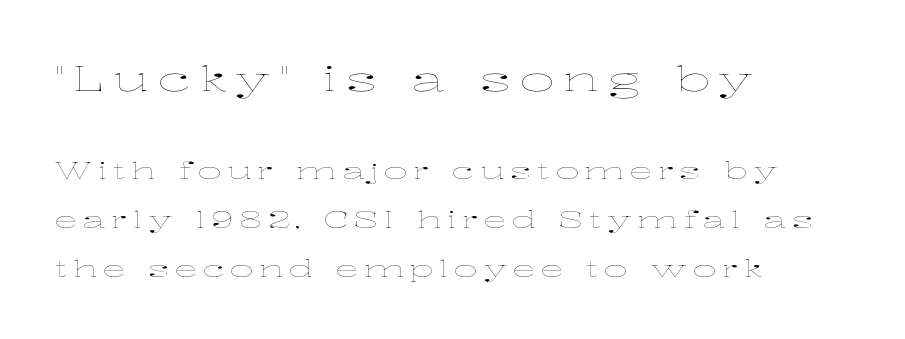
The image shows 34 px thin, wide type, upright; set left-aligned, loose line spacing (2.12x), unusually wide letter spacing (+0.25 em), not underlined; the first (top) block is 1.48x larger; low stroke contrast and a medium x-height.
